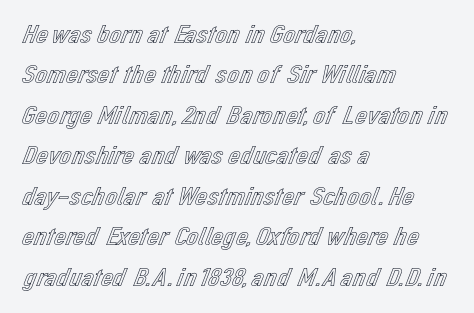
This block has exactly the height ordinary leading produces. Students, note that the glyphs here touch the page at normal intervals. Typeset ragged right — the left edge is the straight one.
